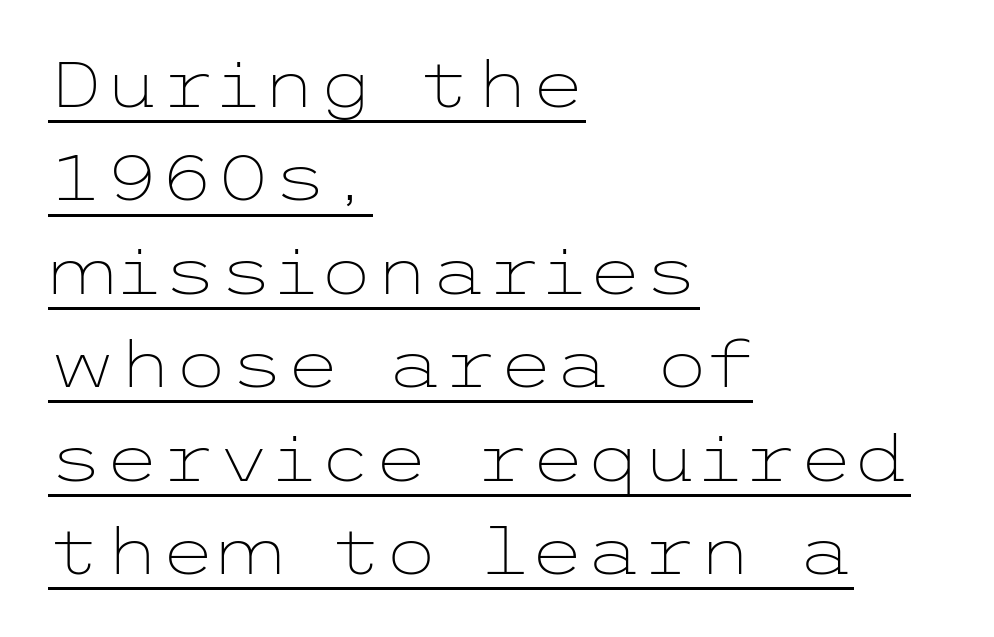
Left-aligned paragraph, ragged on the right. You can see a thin bar hugging the bottom of the glyphs. The space between consecutive lines is moderate. To sum up the face: it is a sans, with no serifs. This sample uses an upright cut, with every glyph sitting square on the baseline.
